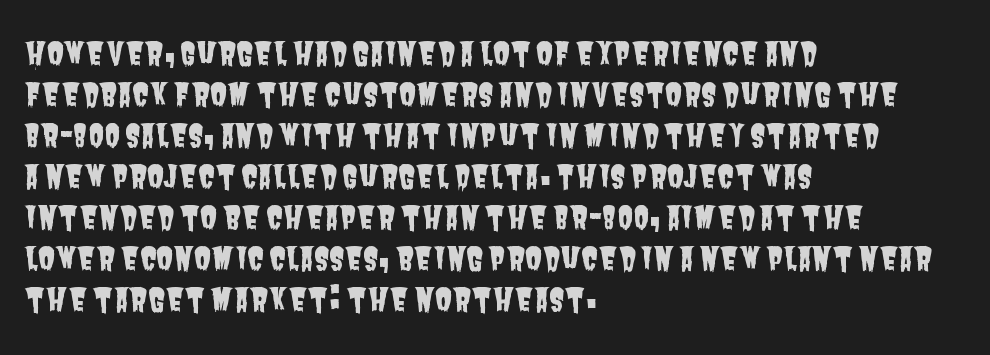
The image shows 31 px condensed sans-serif type; set left-aligned, normal line spacing (1.32x), normal letter spacing, not underlined; low stroke contrast and a large x-height.
